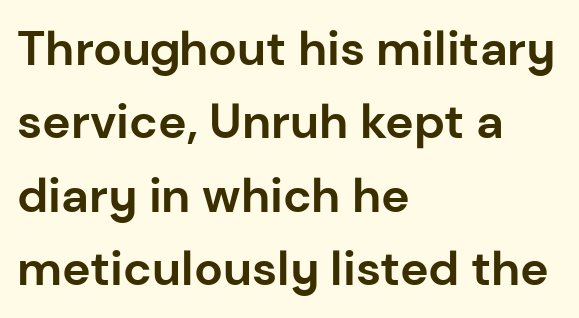
Q: Is the text bold? A: Yes.
Q: Is the text italic (slanted)? A: No, it is upright.
Q: Is the typeface a serif or a sans-serif typeface? A: Sans-serif.
Q: Is the text underlined? A: No.
Q: How is the paragraph aligned? A: Left-aligned.
Q: Is the spacing between letters normal or unusually wide? A: Normal.
Q: Is the spacing between lines tight, normal or loose? A: Normal.
Q: Width (condensed, normal, or wide)? A: Normal.
Q: Stroke contrast? A: Low.
Q: x-height? A: Medium.
Q: Monospaced? A: No.
